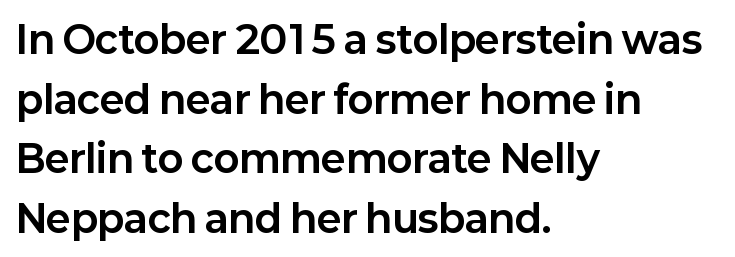
{"serif": "no", "italic": "no", "bold": "yes", "weight": "bold", "width": "normal", "stroke_contrast": "low", "x_height": "medium", "monospaced": "no", "underline": "no", "align": "left", "line_spacing": "normal", "line_spacing_ratio": 1.57, "letter_spacing": "normal", "letter_spacing_em": 0.0, "glyph_px": 38}
